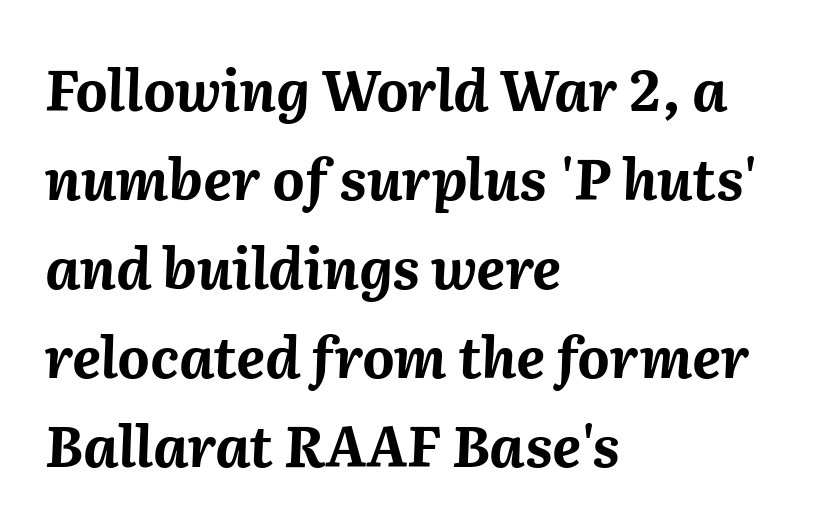
{"italic": "yes", "lean": "right", "slant_degrees": 2, "bold": "yes", "weight": "bold", "width": "normal", "stroke_contrast": "medium", "x_height": "medium", "monospaced": "no", "underline": "no", "align": "left", "line_spacing": "normal", "line_spacing_ratio": 1.59, "letter_spacing": "normal", "letter_spacing_em": 0.0, "glyph_px": 56}
